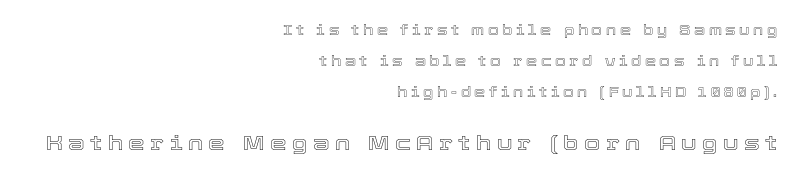
{"italic": "no", "underline": "no", "align": "right", "line_spacing": "loose", "line_spacing_ratio": 2.21, "letter_spacing": "wide", "letter_spacing_em": 0.26, "larger_block": "second", "size_ratio": 1.5, "glyph_px": 21}
